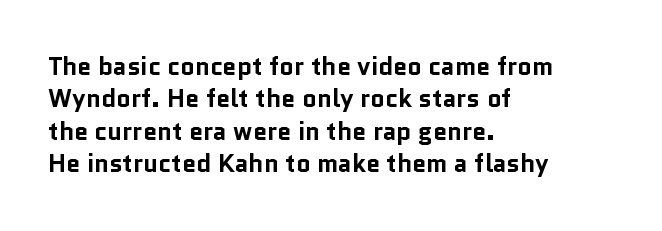
A typesetter would mark this as roman, not italic. The strokes are fattened all the way to bold. Beneath every word, the page is bare. The letters sit at their default tracking, neither squeezed nor spread. Notice how the passage keeps a crisp vertical edge on the left only. The lines sit at an ordinary, default distance from one another.
